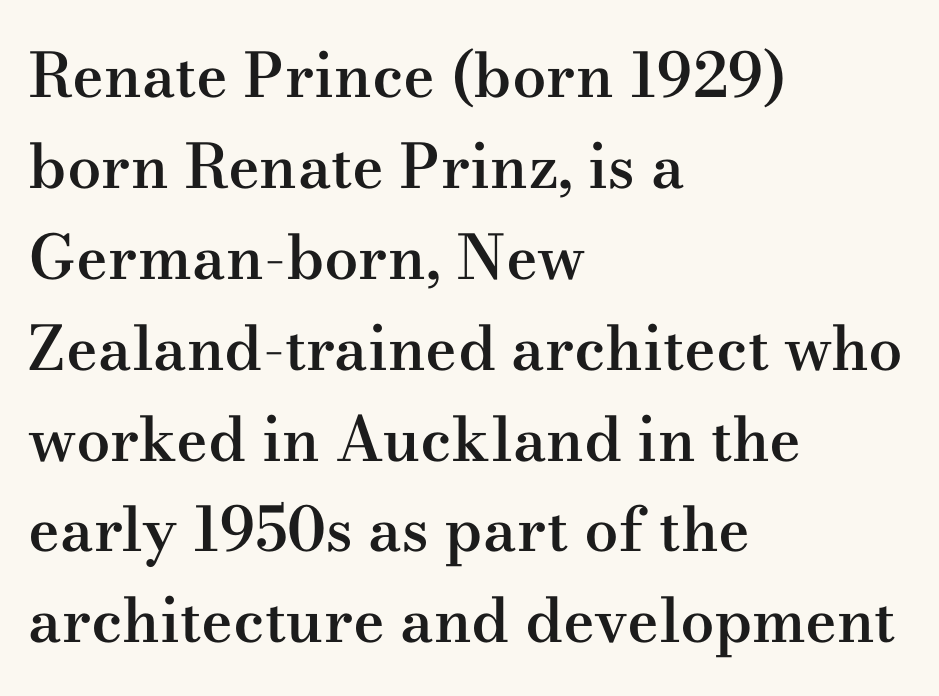
Here the glyphs are tracked normally, forming tight word shapes. Every row of glyphs begins at an identical x-position on the left. Its strokes are somewhat broadened, the hallmark of semibold type. Look at the bottom of the vertical strokes: they flare into serifs here. The letters advance in unequal steps, a hallmark of proportional type. Vertical spacing — default.
